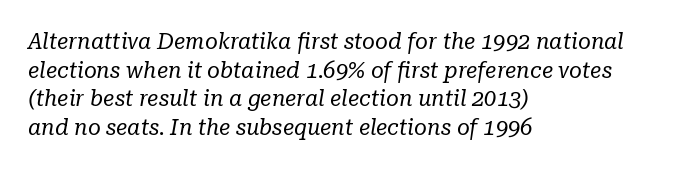
Q: Is the text bold? A: No.
Q: Is the text italic (slanted)? A: Yes, it leans right by about 10 degrees.
Q: Is the text underlined? A: No.
Q: How is the paragraph aligned? A: Left-aligned.
Q: Is the spacing between letters normal or unusually wide? A: Normal.
Q: Is the spacing between lines tight, normal or loose? A: Normal.
